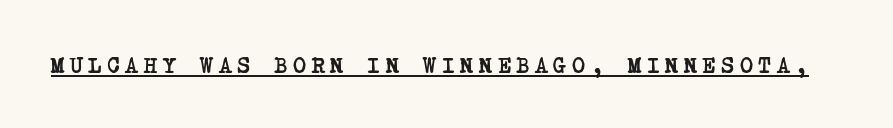
The image shows 22 px bold type; set unusually wide letter spacing (+0.26 em), underlined.
